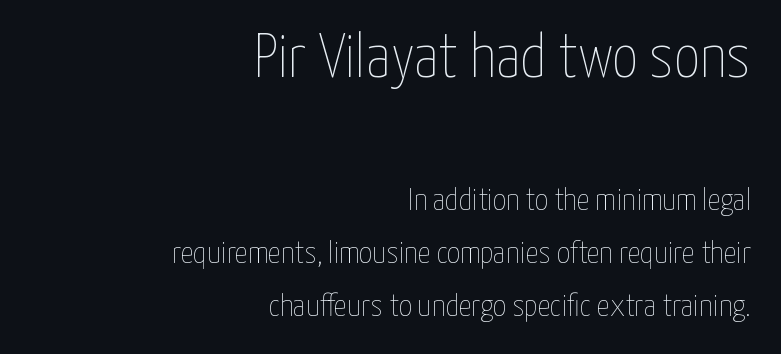
Q: Is the text bold? A: No.
Q: Is the text italic (slanted)? A: No, it is upright.
Q: Is the text underlined? A: No.
Q: How is the paragraph aligned? A: Right-aligned.
Q: Is the spacing between letters normal or unusually wide? A: Normal.
Q: Is the spacing between lines tight, normal or loose? A: Normal.
Q: Which block of text is set in a larger size, the first (top) or the second (bottom)? A: The first (top) one.
Q: Width (condensed, normal, or wide)? A: Condensed.
Q: Stroke contrast? A: Low.
Q: x-height? A: Medium.
Q: Monospaced? A: No.
